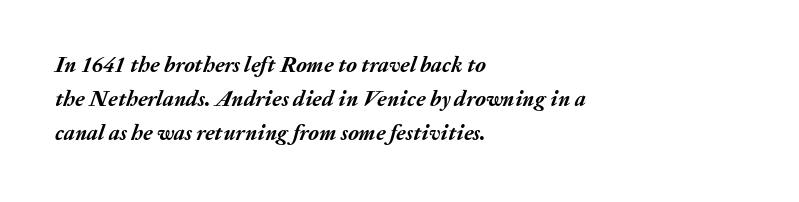
{"italic": "yes", "lean": "right", "slant_degrees": 20, "bold": "yes", "underline": "no", "align": "left", "line_spacing": "normal", "line_spacing_ratio": 1.55, "letter_spacing": "normal", "letter_spacing_em": 0.0, "glyph_px": 22}
